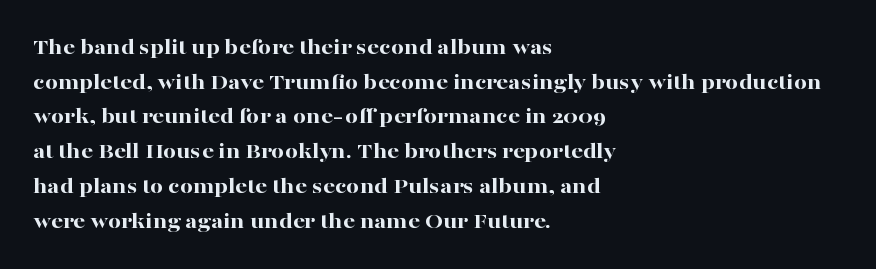
Every stem runs plumb, perpendicular to the baseline. The typesetting leans heavy: a genuine bold. Anything drawn beneath the words? Only blank space. The paragraph shown leans on its left margin. In terms of letterspacing, this is plain default setting. The space between consecutive lines is moderate.
